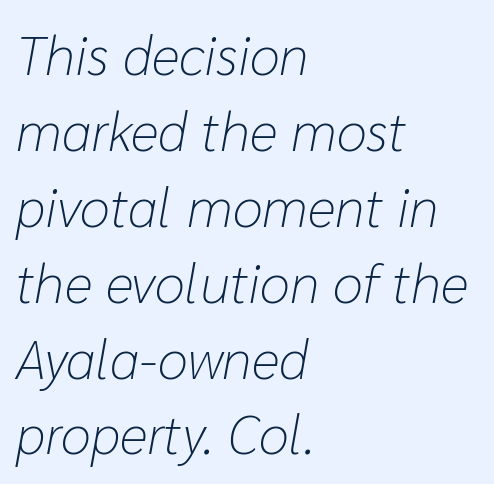
The image shows 55 px light type, italic (leaning right); set left-aligned, normal line spacing (1.38x), normal letter spacing, not underlined; low stroke contrast and a medium x-height.
